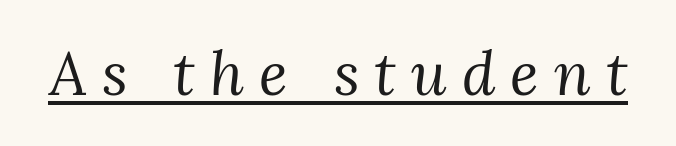
It's the slanting kind of type. What decoration does the sample have? An underline. Weight: in the light-to-regular range. The gaps between neighbouring characters are conspicuously large. The designer went with a serif here, giving each stem small feet. The face used here is proportionally spaced, like ordinary book or web type.
